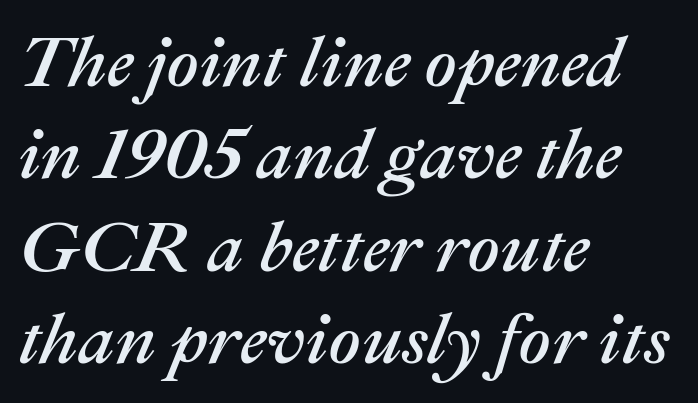
Q: Is the text italic (slanted)? A: Yes, it leans right by about 22 degrees.
Q: Is the text underlined? A: No.
Q: How is the paragraph aligned? A: Left-aligned.
Q: Is the spacing between letters normal or unusually wide? A: Normal.
Q: Is the spacing between lines tight, normal or loose? A: Normal.
Q: Width (condensed, normal, or wide)? A: Normal.
Q: Stroke contrast? A: Medium.
Q: x-height? A: Medium.
Q: Monospaced? A: No.
